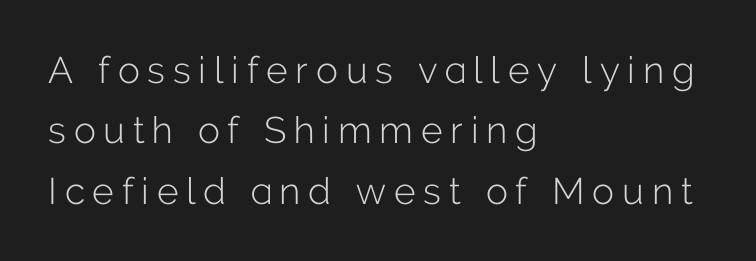
{"serif": "no", "italic": "no", "bold": "no", "weight": "light", "width": "normal", "stroke_contrast": "low", "x_height": "medium", "monospaced": "no", "underline": "no", "align": "left", "line_spacing": "normal", "line_spacing_ratio": 1.63, "letter_spacing": "wide", "letter_spacing_em": 0.21, "glyph_px": 37}
